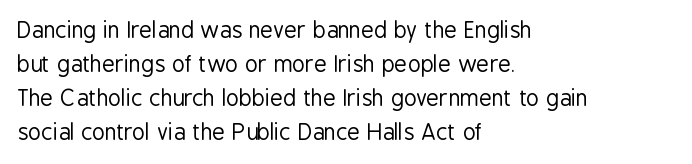
Q: Is the text bold? A: No.
Q: Is the text italic (slanted)? A: No, it is upright.
Q: Is the text underlined? A: No.
Q: How is the paragraph aligned? A: Left-aligned.
Q: Is the spacing between letters normal or unusually wide? A: Normal.
Q: Is the spacing between lines tight, normal or loose? A: Normal.
